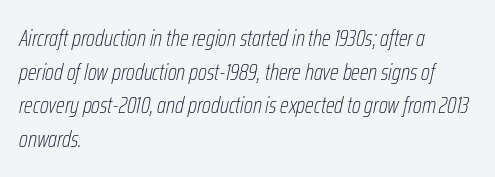
Has an underline been added? It has not. Does the leading feel generous? No, just average. The gaps between neighbouring characters are ordinary and unremarkable. Caption: multi-line text, flush left, ragged right.
